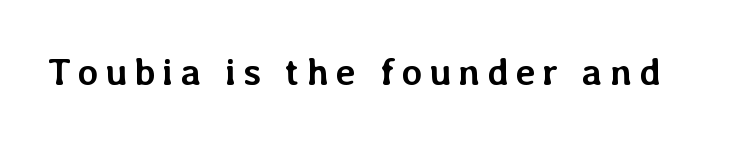
Do the characters align in a grid? No, the font is proportional. Posture: vertical. Check the space under the baseline: it is left empty. Thick stems and heavy bowls — unmistakably bold.
